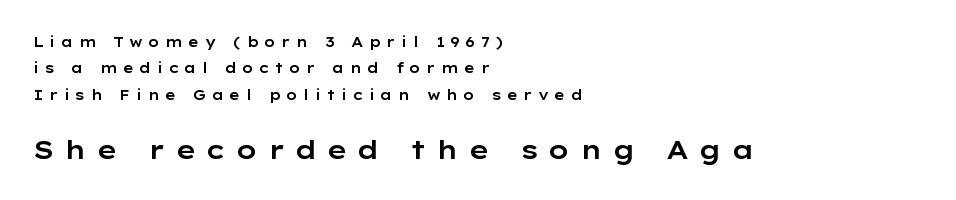
Q: Is the text italic (slanted)? A: No, it is upright.
Q: Is the text underlined? A: No.
Q: How is the paragraph aligned? A: Left-aligned.
Q: Is the spacing between letters normal or unusually wide? A: Unusually wide.
Q: Which block of text is set in a larger size, the first (top) or the second (bottom)? A: The second (bottom) one.
